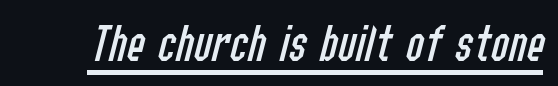
The image shows 54 px regular-weight, condensed type, italic (leaning right); set normal letter spacing, underlined; low stroke contrast and a medium x-height.
